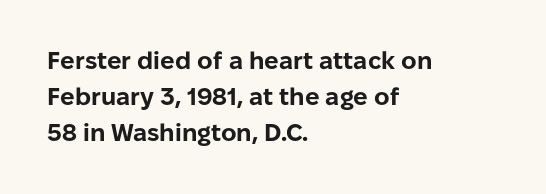
{"italic": "no", "bold": "yes", "underline": "no", "align": "left", "line_spacing": "normal", "line_spacing_ratio": 1.51, "letter_spacing": "normal", "letter_spacing_em": 0.0, "glyph_px": 24}
